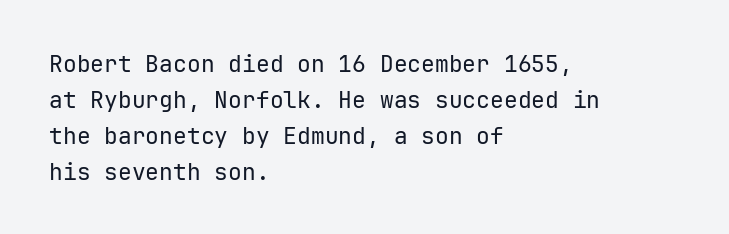
{"italic": "no", "bold": "no", "underline": "no", "align": "left", "line_spacing": "normal", "line_spacing_ratio": 1.56, "letter_spacing": "normal", "letter_spacing_em": 0.0, "glyph_px": 23}
